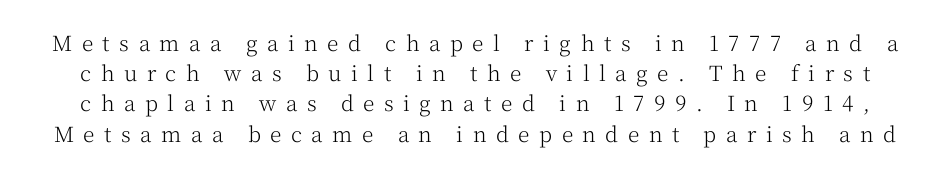
{"italic": "no", "bold": "no", "underline": "no", "line_spacing": "normal", "line_spacing_ratio": 1.44, "letter_spacing": "wide", "letter_spacing_em": 0.45, "glyph_px": 21}
